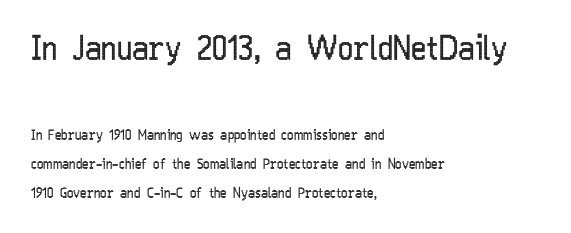
Q: Is the text bold? A: No.
Q: Is the text italic (slanted)? A: No, it is upright.
Q: Is the typeface a serif or a sans-serif typeface? A: Sans-serif.
Q: Is the text underlined? A: No.
Q: How is the paragraph aligned? A: Left-aligned.
Q: Is the spacing between letters normal or unusually wide? A: Normal.
Q: Is the spacing between lines tight, normal or loose? A: Loose.
Q: Which block of text is set in a larger size, the first (top) or the second (bottom)? A: The first (top) one.
Q: Width (condensed, normal, or wide)? A: Condensed.
Q: Stroke contrast? A: Low.
Q: x-height? A: Medium.
Q: Monospaced? A: No.
